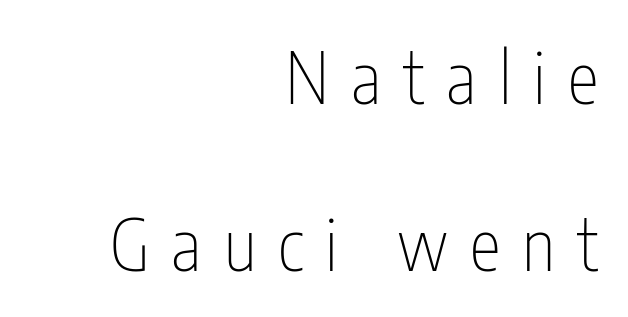
{"serif": "no", "italic": "no", "bold": "no", "weight": "thin", "width": "condensed", "stroke_contrast": "low", "x_height": "medium", "monospaced": "no", "underline": "no", "align": "right", "line_spacing": "loose", "line_spacing_ratio": 2.35, "letter_spacing": "wide", "letter_spacing_em": 0.31, "glyph_px": 71}
